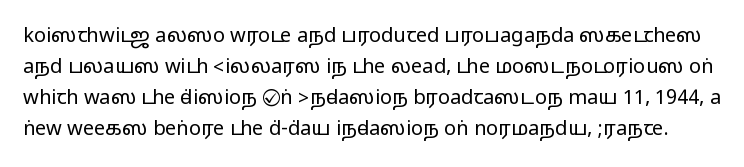
{"italic": "no", "underline": "no", "line_spacing": "normal", "line_spacing_ratio": 1.55, "letter_spacing": "normal", "letter_spacing_em": 0.0, "glyph_px": 20}
